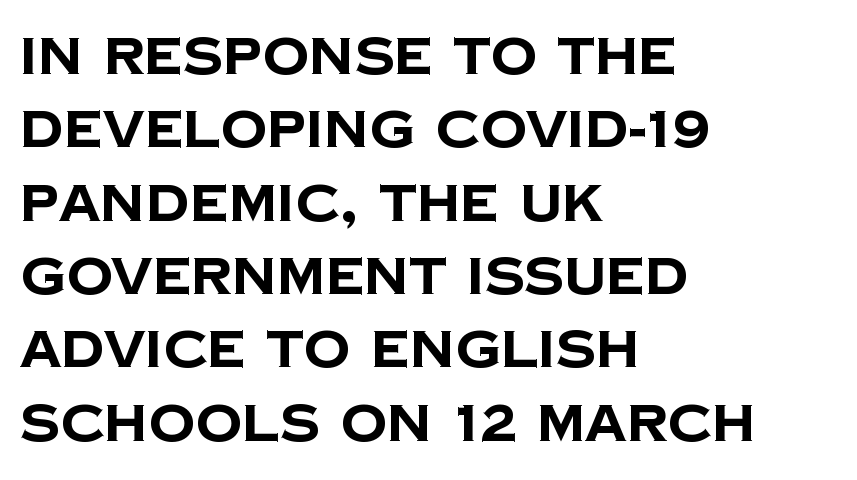
{"serif": "no", "bold": "yes", "weight": "bold", "width": "normal", "stroke_contrast": "low", "x_height": "large", "monospaced": "no", "underline": "no", "align": "left", "line_spacing": "normal", "line_spacing_ratio": 1.41, "letter_spacing": "normal", "letter_spacing_em": 0.0, "glyph_px": 52}
